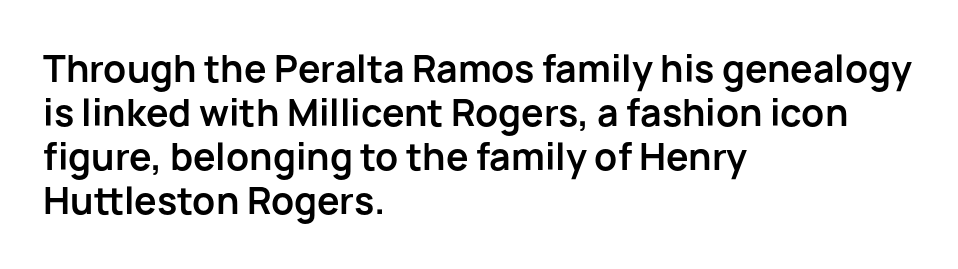
{"serif": "no", "italic": "no", "bold": "yes", "weight": "bold", "width": "normal", "stroke_contrast": "low", "x_height": "medium", "monospaced": "no", "underline": "no", "align": "left", "line_spacing_ratio": 1.22, "letter_spacing": "normal", "letter_spacing_em": 0.0, "glyph_px": 36}
